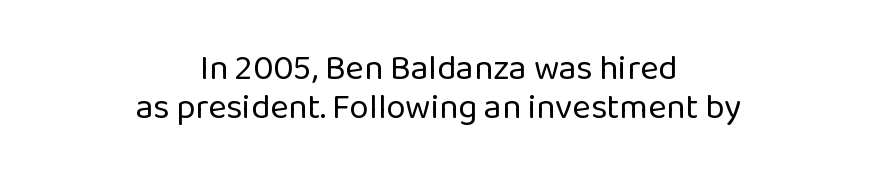
{"serif": "no", "italic": "no", "bold": "no", "weight": "regular", "width": "normal", "stroke_contrast": "low", "x_height": "medium", "monospaced": "no", "underline": "no", "align": "center", "line_spacing": "tight", "line_spacing_ratio": 1.11, "letter_spacing": "normal", "letter_spacing_em": 0.0, "glyph_px": 35}
